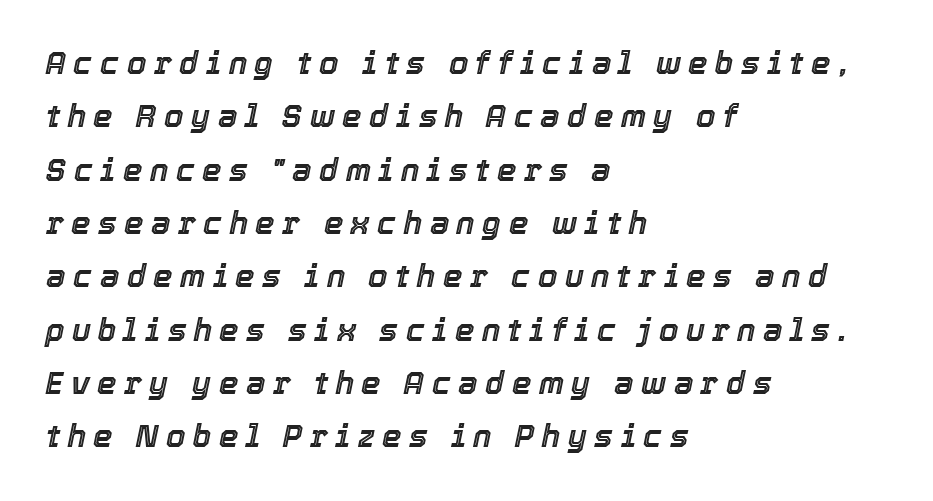
The image shows 31 px text type, italic (leaning right); set left-aligned, line spacing 1.72x, unusually wide letter spacing (+0.24 em), not underlined; a medium x-height.
